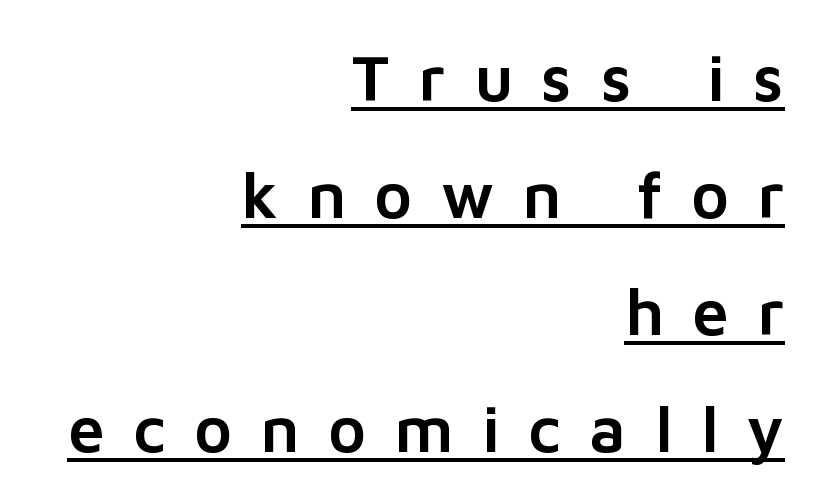
Q: Is the text italic (slanted)? A: No, it is upright.
Q: Is the typeface a serif or a sans-serif typeface? A: Sans-serif.
Q: Is the text underlined? A: Yes.
Q: How is the paragraph aligned? A: Right-aligned.
Q: Is the spacing between letters normal or unusually wide? A: Unusually wide.
Q: Width (condensed, normal, or wide)? A: Normal.
Q: Stroke contrast? A: Low.
Q: x-height? A: Medium.
Q: Monospaced? A: No.
